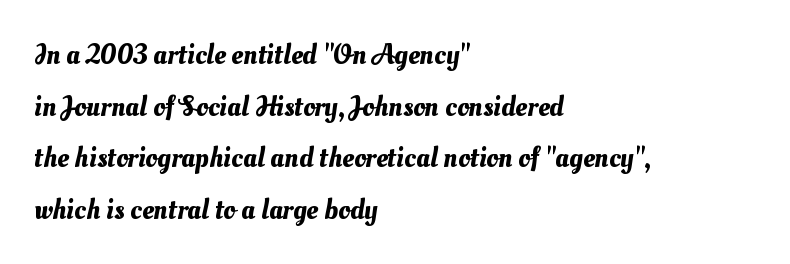
The image shows 29 px text type; set left-aligned, line spacing 1.78x, normal letter spacing, not underlined; medium stroke contrast and a small x-height.
